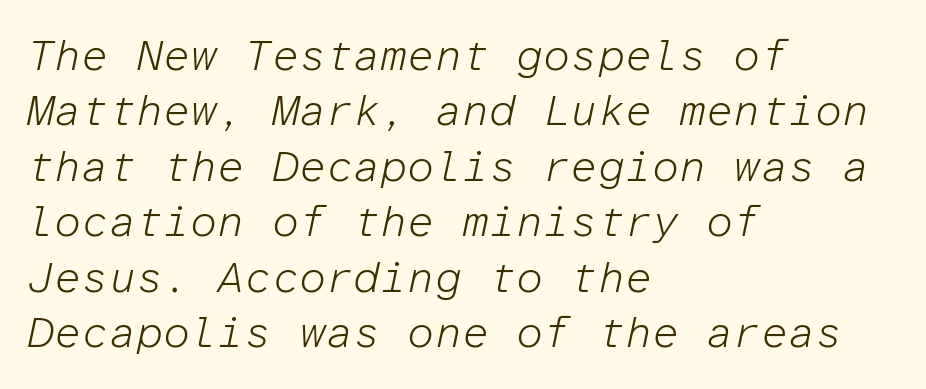
The image shows 43 px light type, italic (leaning right), monospaced; set left-aligned, normal line spacing (1.29x), normal letter spacing, not underlined; low stroke contrast and a medium x-height.
